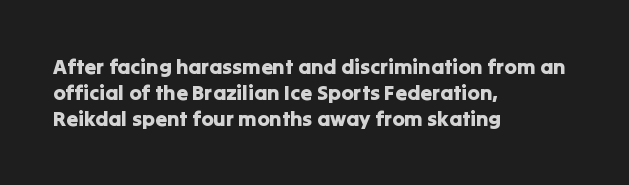
Underline: absent. This rendering uses left alignment, leaving the right contour irregular. A typesetter would mark this as roman, not italic. In terms of letterspacing, this is plain default setting.
